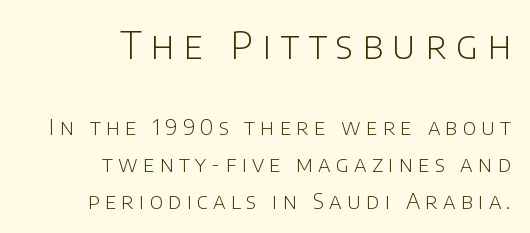
Glyph-to-glyph distance is far greater than everyday printed text. The passage shown begins with its larger block and ends with its smaller one. The passage is arranged like a letterhead date or caption credit — flush right. The rendering uses natural spacing where letterforms have individual widths. The space between consecutive lines is moderate.
